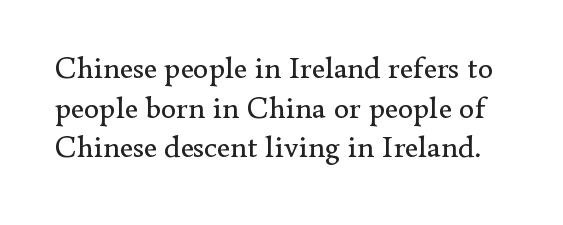
The image shows 31 px regular-weight serif type, upright; set normal line spacing (1.28x), normal letter spacing, not underlined; low stroke contrast and a small x-height.
